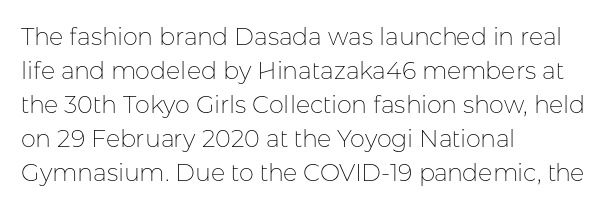
Just letters on the line, the space beneath them empty. The lines sit at an ordinary, default distance from one another. Reading down the block, your eye returns to a fixed left position each line. Think standard paragraph weight, or any step lighter than that.
